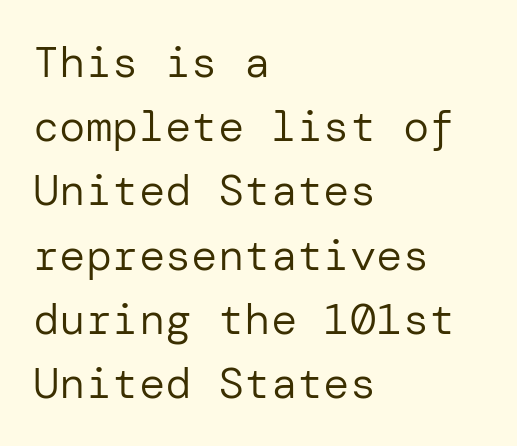
The characters are drawn with everyday or finer stroke widths. Spacing between characters is what you'd get straight out of the box. In terms of leading, this rendering sits right in the middle. These lines are composed in type without serifs.
